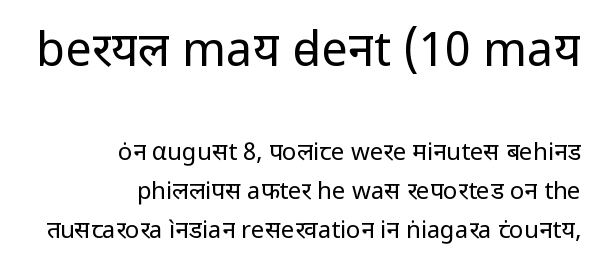
{"serif": "no", "italic": "no", "bold": "no", "weight": "regular", "width": "normal", "stroke_contrast": "low", "x_height": "medium", "monospaced": "no", "underline": "no", "align": "right", "line_spacing": "normal", "line_spacing_ratio": 1.64, "letter_spacing": "normal", "letter_spacing_em": 0.0, "larger_block": "first", "size_ratio": 1.96, "glyph_px": 47}
